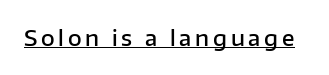
The sample has been set in demibold, a notch under bold. This sample uses an upright cut, with every glyph sitting square on the baseline. Somebody hit Ctrl+U on this one — the words are underlined.
